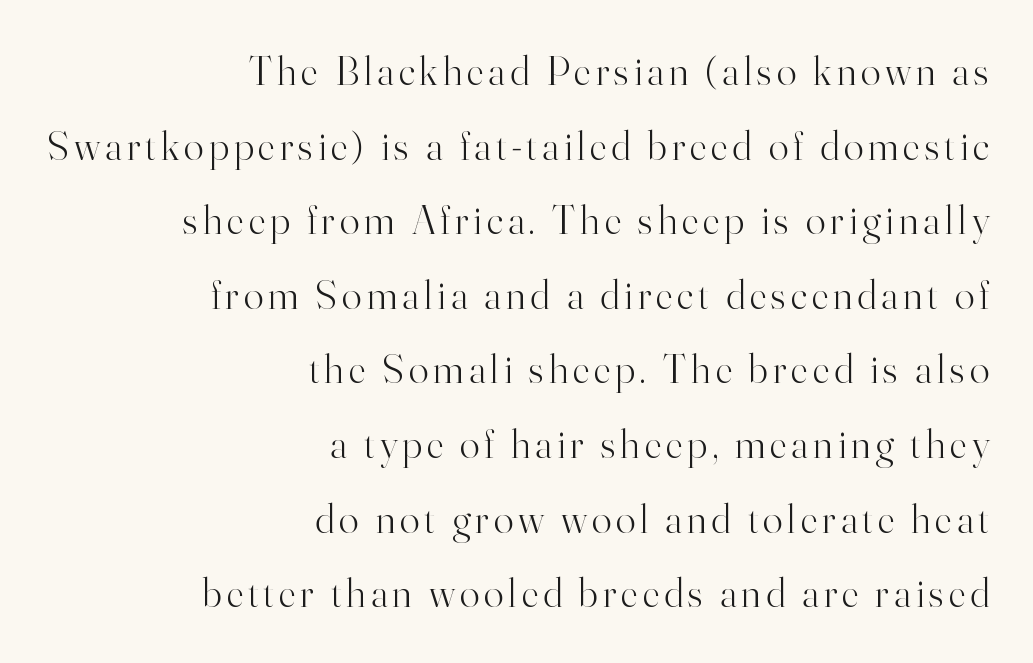
Q: Is the text bold? A: No.
Q: Is the text italic (slanted)? A: No, it is upright.
Q: Is the typeface a serif or a sans-serif typeface? A: Serif.
Q: Is the text underlined? A: No.
Q: How is the paragraph aligned? A: Right-aligned.
Q: Width (condensed, normal, or wide)? A: Normal.
Q: Stroke contrast? A: High.
Q: x-height? A: Small.
Q: Monospaced? A: No.
